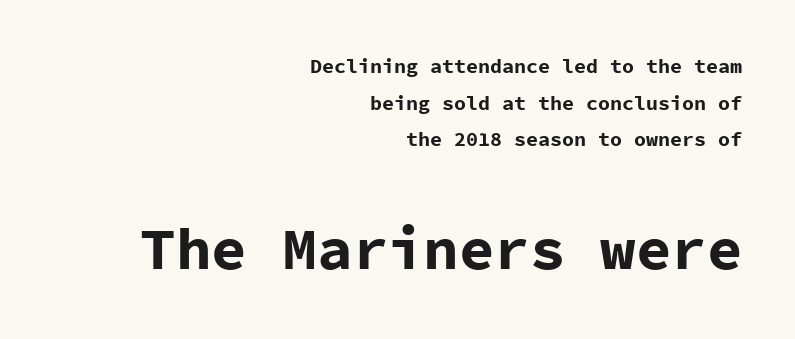
Q: Is the text bold? A: Yes.
Q: Is the text italic (slanted)? A: No, it is upright.
Q: Is the typeface a serif or a sans-serif typeface? A: Sans-serif.
Q: Is the text underlined? A: No.
Q: How is the paragraph aligned? A: Right-aligned.
Q: Is the spacing between letters normal or unusually wide? A: Normal.
Q: Which block of text is set in a larger size, the first (top) or the second (bottom)? A: The second (bottom) one.
Q: Width (condensed, normal, or wide)? A: Normal.
Q: Stroke contrast? A: Low.
Q: x-height? A: Medium.
Q: Monospaced? A: Yes.
